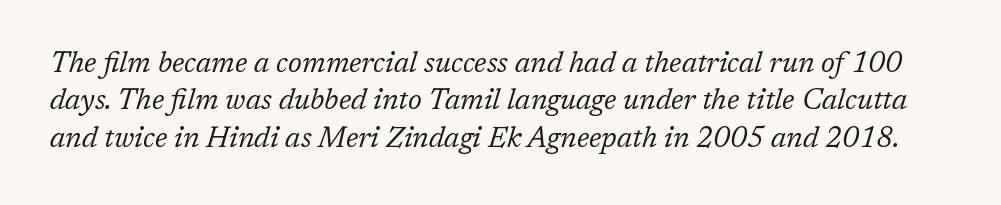
Q: Is the text bold? A: No.
Q: Is the text italic (slanted)? A: Yes, it leans right by about 17 degrees.
Q: Is the typeface a serif or a sans-serif typeface? A: Serif.
Q: Is the text underlined? A: No.
Q: Is the spacing between letters normal or unusually wide? A: Normal.
Q: Is the spacing between lines tight, normal or loose? A: Normal.
Q: Width (condensed, normal, or wide)? A: Normal.
Q: Stroke contrast? A: Low.
Q: x-height? A: Medium.
Q: Monospaced? A: No.
